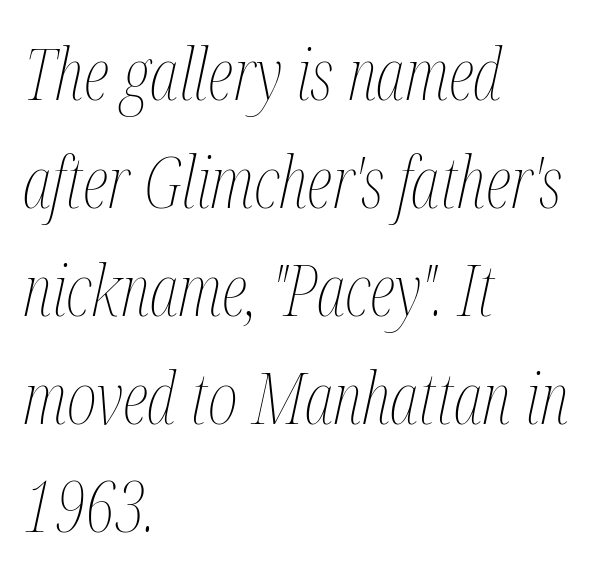
The image shows 72 px thin, condensed type, italic (leaning right); set left-aligned, normal line spacing (1.5x), normal letter spacing, not underlined; medium stroke contrast and a medium x-height.
